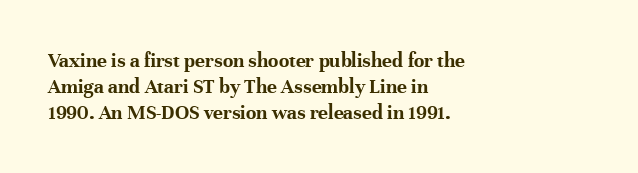
The letters stand upright; this is a roman face. Every row of glyphs begins at an identical x-position on the left. Between one letter and the next there's only the usual sliver of space. Caption: bold face, heavy strokes.
